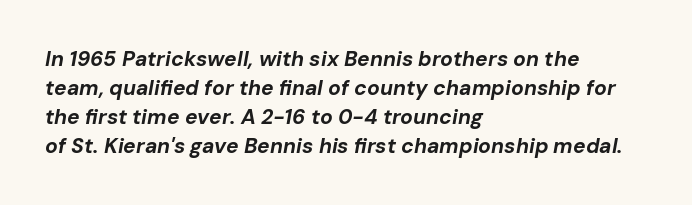
The image shows 21 px bold type, italic (leaning right); set left-aligned, normal line spacing (1.38x), normal letter spacing, not underlined.
